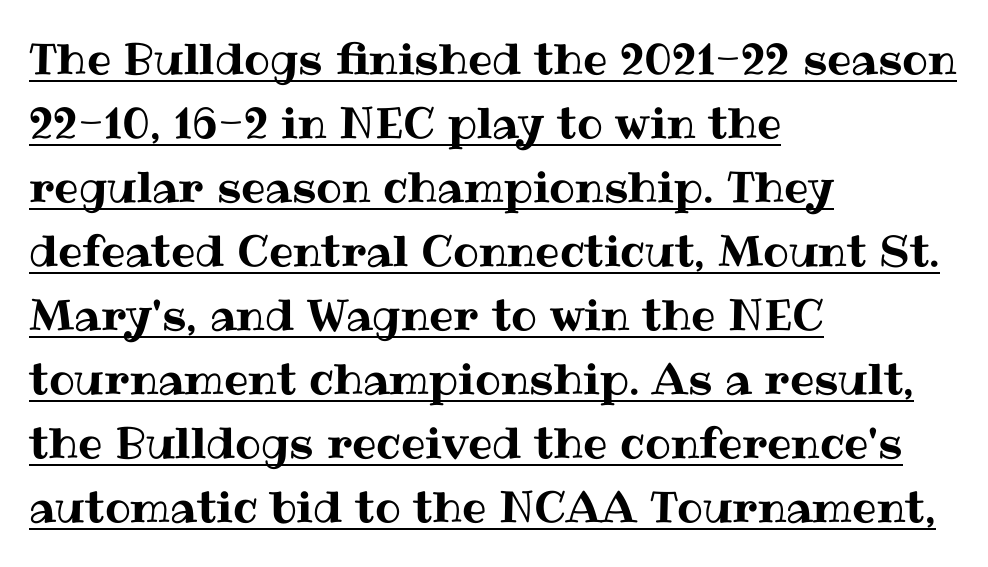
Each new line begins a customary step beneath the previous one. Designer's note — italics off, roman on. The rendering anchors every line to the left-hand side. Tracking value appears to be zero — textbook default spacing. The face used here appears with an underline applied.
